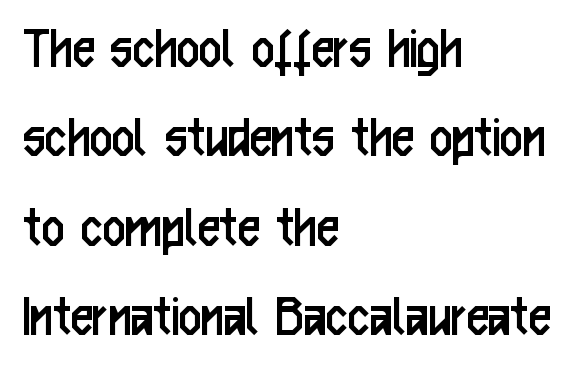
{"serif": "no", "italic": "no", "bold": "no", "weight": "regular", "width": "condensed", "stroke_contrast": "low", "x_height": "medium", "monospaced": "no", "underline": "no", "align": "left", "line_spacing": "normal", "line_spacing_ratio": 1.44, "letter_spacing": "normal", "letter_spacing_em": 0.0, "glyph_px": 62}
